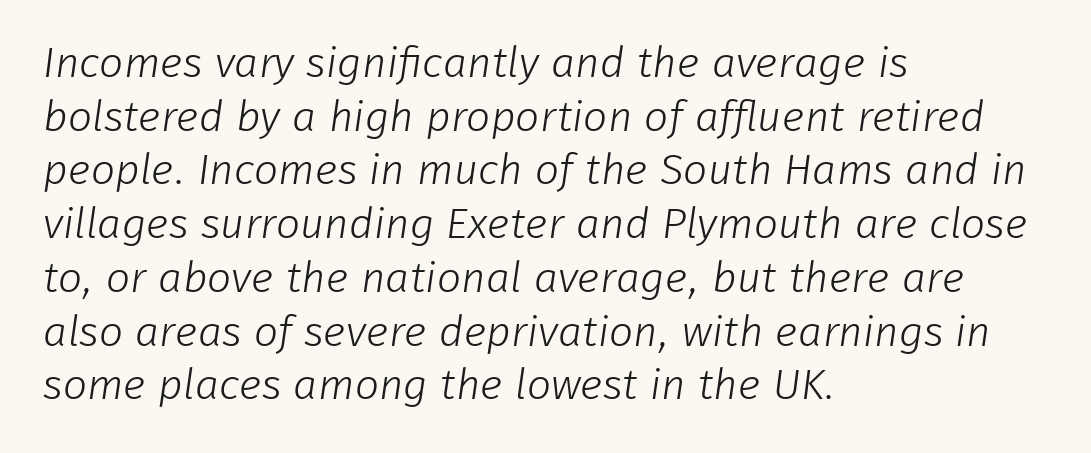
Q: Is the text bold? A: No.
Q: Is the typeface a serif or a sans-serif typeface? A: Sans-serif.
Q: Is the text underlined? A: No.
Q: How is the paragraph aligned? A: Left-aligned.
Q: Is the spacing between letters normal or unusually wide? A: Normal.
Q: Is the spacing between lines tight, normal or loose? A: Normal.
Q: Width (condensed, normal, or wide)? A: Normal.
Q: Stroke contrast? A: Low.
Q: x-height? A: Medium.
Q: Monospaced? A: No.
